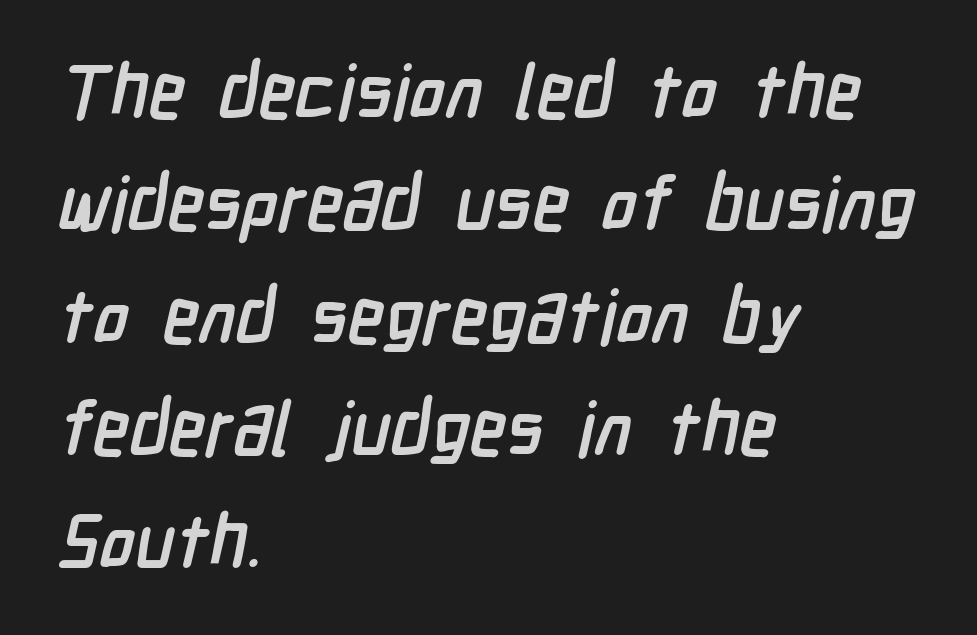
The image shows 75 px semibold, condensed sans-serif type; set left-aligned, normal line spacing (1.5x), normal letter spacing, not underlined; low stroke contrast and a medium x-height.
